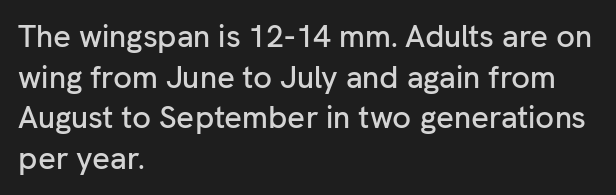
The image shows 31 px sans-serif type, upright; set left-aligned, normal line spacing (1.31x), normal letter spacing, not underlined; low stroke contrast and a medium x-height.
